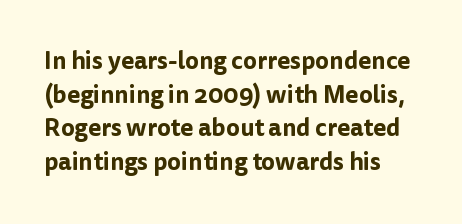
Caption: standard tracking, unaltered. Nobody drew a line under any word here. Whoever set this chose a conventional vertical rhythm. The letters stand straight up with perfectly vertical stems.
